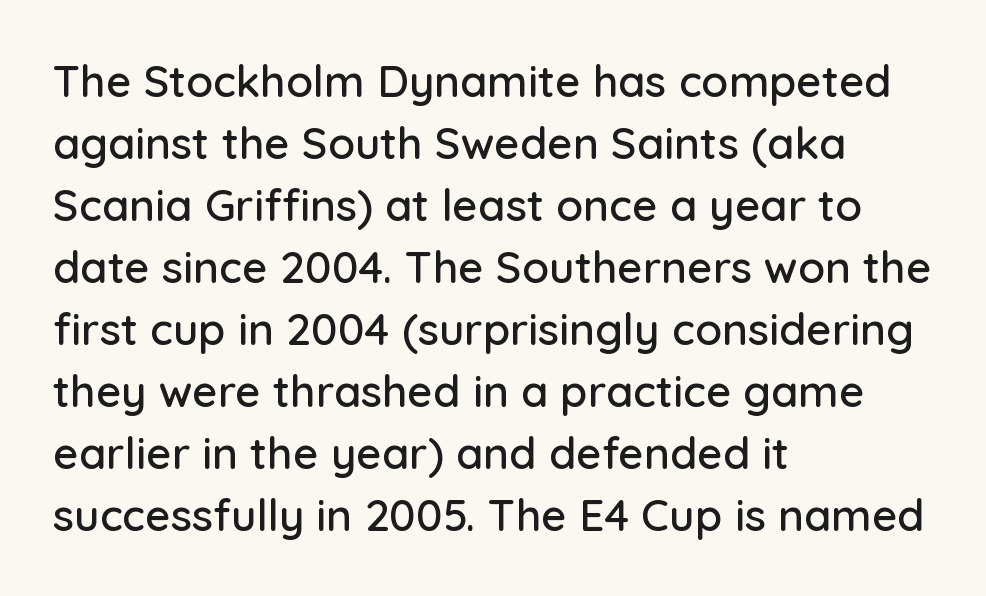
Students, note that the glyphs here touch the page at normal intervals. This is roman type, the default non-slanted kind. The designer left line spacing at the default. Each letter keeps its own natural width here, so spacing adapts to shape. The characters display no serif detailing; their extremities are plain.
